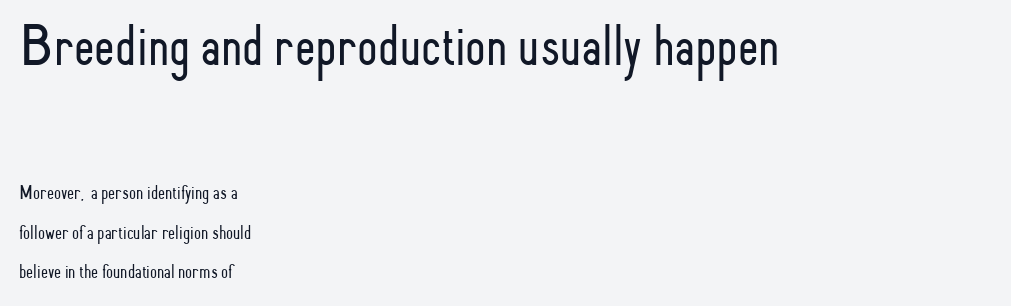
Q: Is the text bold? A: No.
Q: Is the text italic (slanted)? A: No, it is upright.
Q: Is the typeface a serif or a sans-serif typeface? A: Sans-serif.
Q: Is the text underlined? A: No.
Q: How is the paragraph aligned? A: Left-aligned.
Q: Is the spacing between letters normal or unusually wide? A: Normal.
Q: Is the spacing between lines tight, normal or loose? A: Loose.
Q: Which block of text is set in a larger size, the first (top) or the second (bottom)? A: The first (top) one.
Q: Width (condensed, normal, or wide)? A: Condensed.
Q: Stroke contrast? A: Low.
Q: x-height? A: Small.
Q: Monospaced? A: No.
